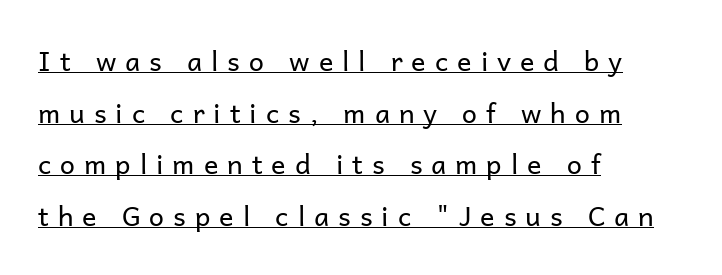
The image shows 27 px text type, upright; set left-aligned, loose line spacing (1.91x), unusually wide letter spacing (+0.33 em), underlined.
